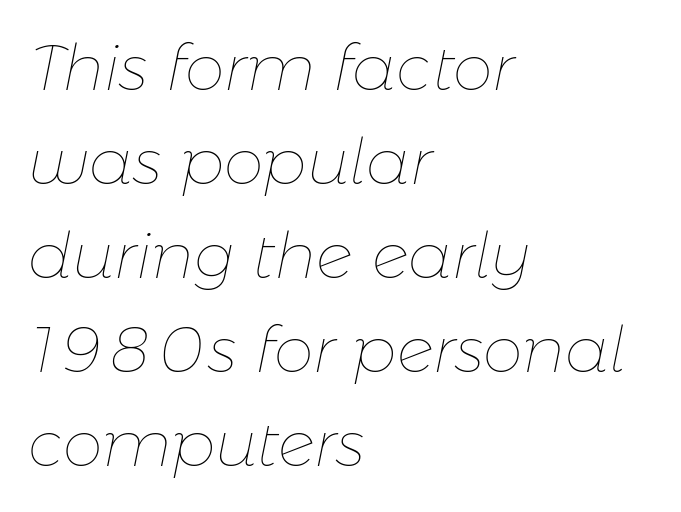
{"italic": "yes", "lean": "right", "slant_degrees": 11, "bold": "no", "weight": "thin", "width": "normal", "stroke_contrast": "low", "x_height": "medium", "monospaced": "no", "underline": "no", "align": "left", "line_spacing": "normal", "line_spacing_ratio": 1.47, "letter_spacing": "normal", "letter_spacing_em": 0.0, "glyph_px": 64}
